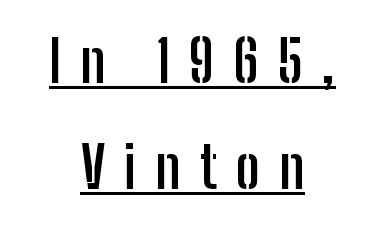
The image shows 58 px semibold, condensed sans-serif type, upright; set centered, line spacing 1.82x, unusually wide letter spacing (+0.33 em), underlined; low stroke contrast and a medium x-height.
